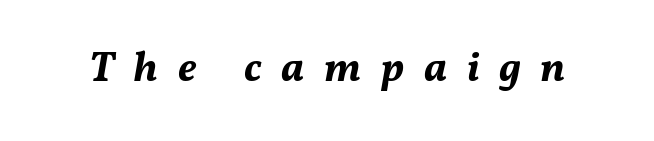
{"italic": "yes", "lean": "right", "slant_degrees": 11, "bold": "yes", "weight": "bold", "width": "normal", "stroke_contrast": "medium", "x_height": "medium", "monospaced": "no", "underline": "no", "letter_spacing": "wide", "letter_spacing_em": 0.47, "glyph_px": 42}
